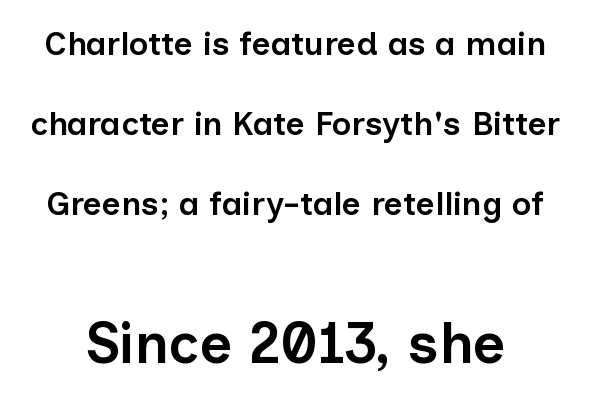
Q: Is the text bold? A: Semi-bold.
Q: Is the text italic (slanted)? A: No, it is upright.
Q: Is the typeface a serif or a sans-serif typeface? A: Sans-serif.
Q: Is the text underlined? A: No.
Q: Is the spacing between letters normal or unusually wide? A: Normal.
Q: Is the spacing between lines tight, normal or loose? A: Loose.
Q: Which block of text is set in a larger size, the first (top) or the second (bottom)? A: The second (bottom) one.
Q: Width (condensed, normal, or wide)? A: Normal.
Q: Stroke contrast? A: Low.
Q: x-height? A: Medium.
Q: Monospaced? A: No.
